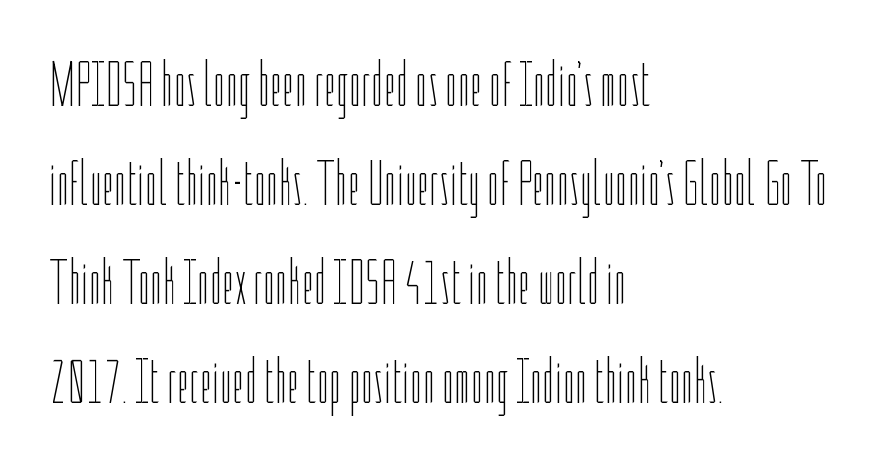
The image shows 63 px thin, condensed type, upright; set left-aligned, normal line spacing (1.57x), normal letter spacing, not underlined; low stroke contrast and a medium x-height.
